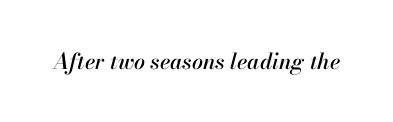
{"italic": "yes", "lean": "right", "slant_degrees": 13, "underline": "no", "letter_spacing": "normal", "letter_spacing_em": 0.0, "glyph_px": 22}
